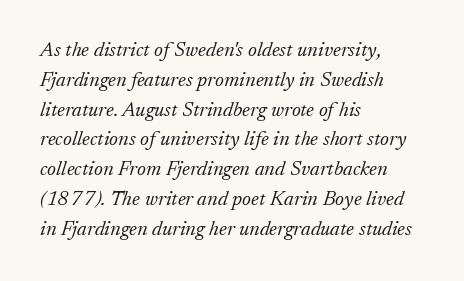
Q: Is the text bold? A: No.
Q: Is the text italic (slanted)? A: Yes, it leans right by about 17 degrees.
Q: Is the text underlined? A: No.
Q: How is the paragraph aligned? A: Left-aligned.
Q: Is the spacing between letters normal or unusually wide? A: Normal.
Q: Is the spacing between lines tight, normal or loose? A: Normal.
